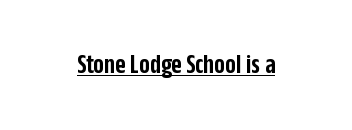
Q: Is the text bold? A: Semi-bold.
Q: Is the text italic (slanted)? A: No, it is upright.
Q: Is the typeface a serif or a sans-serif typeface? A: Sans-serif.
Q: Is the text underlined? A: Yes.
Q: Is the spacing between letters normal or unusually wide? A: Normal.
Q: Width (condensed, normal, or wide)? A: Condensed.
Q: Stroke contrast? A: Low.
Q: x-height? A: Large.
Q: Monospaced? A: No.
